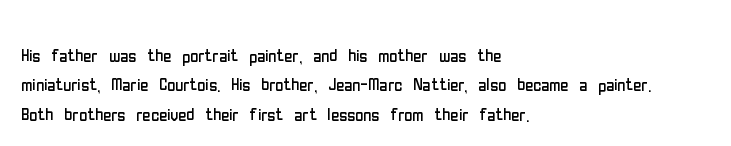
Caption: face not bold, strokes unweighted. Whoever set this chose a conventional vertical rhythm. This sample uses plain, unmodified letter spacing. The lettering stays uniformly vertical, giving the passage a roman look. Rule under the text: the space is simply empty.
